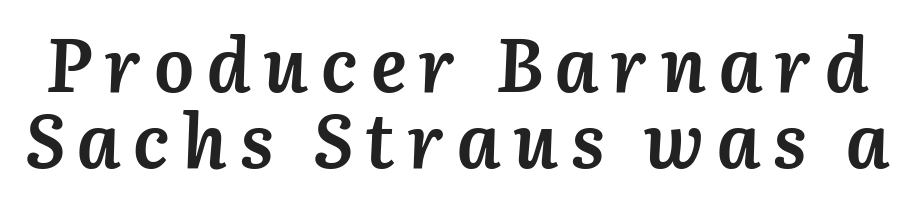
{"italic": "yes", "lean": "right", "slant_degrees": 3, "bold": "yes", "weight": "semibold", "width": "normal", "stroke_contrast": "medium", "x_height": "medium", "monospaced": "no", "underline": "no", "line_spacing": "tight", "line_spacing_ratio": 1.02, "glyph_px": 75}
